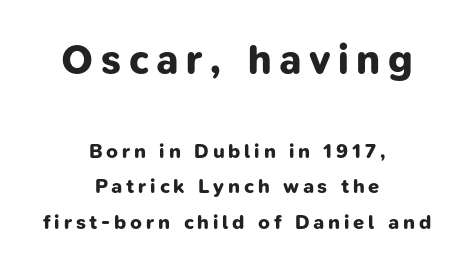
The image shows 40 px bold sans-serif type; set centered, line spacing 1.77x, not underlined; the first (top) block is 2.0x larger; low stroke contrast and a medium x-height.
